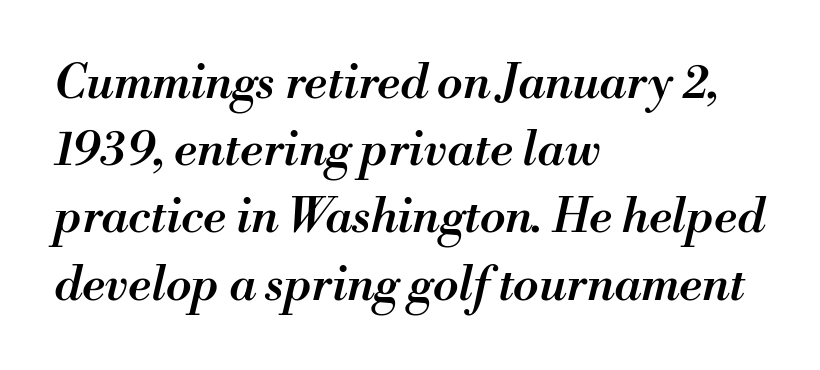
The image shows 47 px semibold type, italic (leaning right); set left-aligned, normal line spacing (1.43x), normal letter spacing, not underlined; medium stroke contrast and a small x-height.
